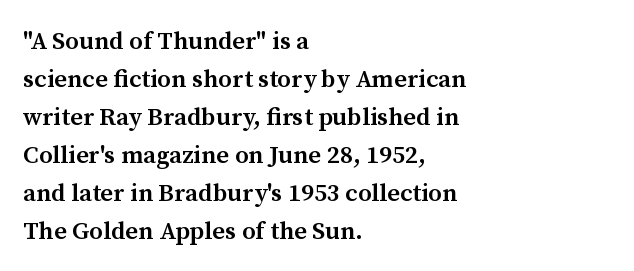
Q: Is the text bold? A: Semi-bold.
Q: Is the text italic (slanted)? A: No, it is upright.
Q: Is the text underlined? A: No.
Q: How is the paragraph aligned? A: Left-aligned.
Q: Is the spacing between letters normal or unusually wide? A: Normal.
Q: Is the spacing between lines tight, normal or loose? A: Normal.
